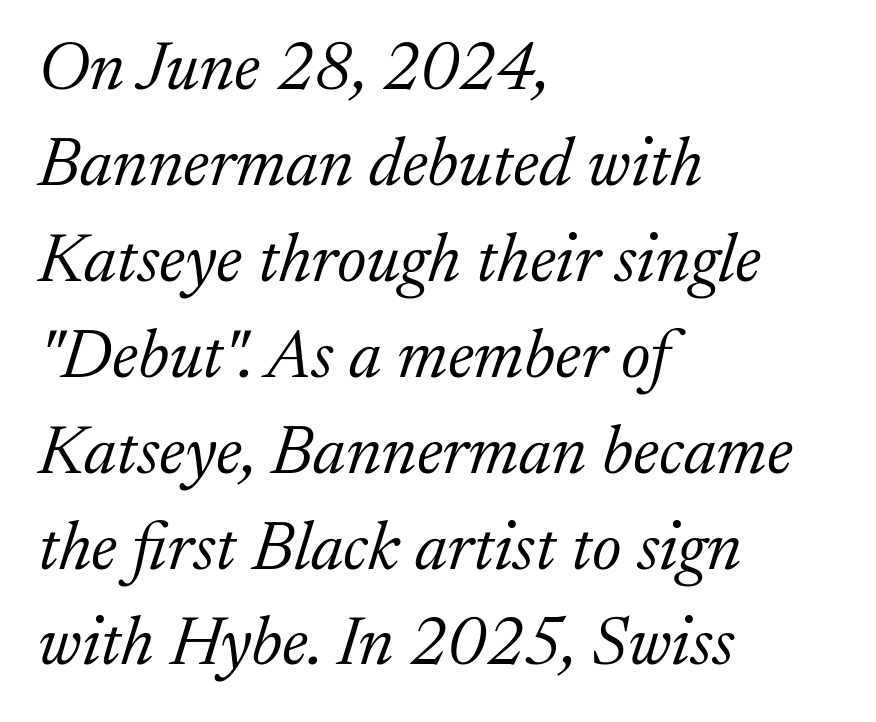
Q: Is the text bold? A: No.
Q: Is the text italic (slanted)? A: Yes, it leans right by about 17 degrees.
Q: Is the typeface a serif or a sans-serif typeface? A: Serif.
Q: Is the text underlined? A: No.
Q: How is the paragraph aligned? A: Left-aligned.
Q: Is the spacing between letters normal or unusually wide? A: Normal.
Q: Is the spacing between lines tight, normal or loose? A: Normal.
Q: Width (condensed, normal, or wide)? A: Normal.
Q: Stroke contrast? A: Low.
Q: x-height? A: Medium.
Q: Monospaced? A: No.
